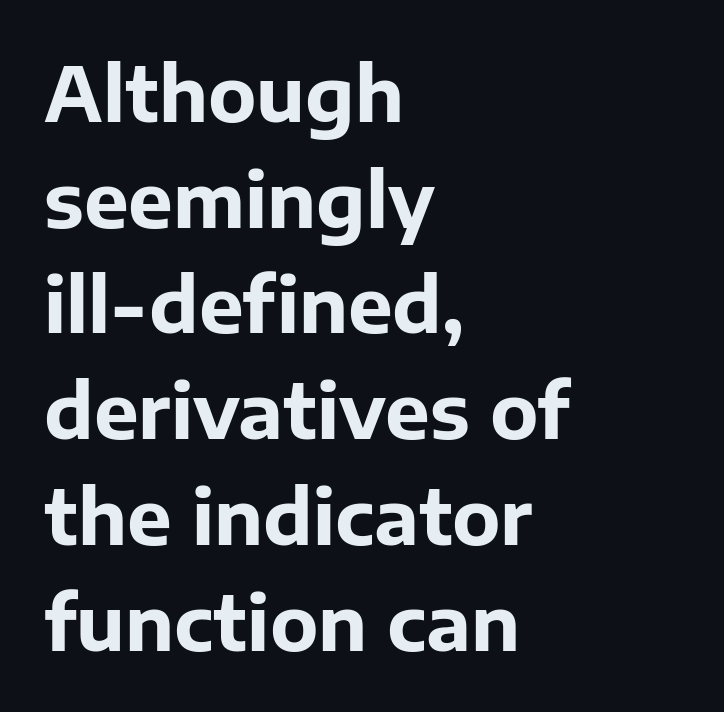
Descender tails drop into unmarked territory. Students, note that the glyphs here touch the page at normal intervals. Notice how thick the strokes are: this is what a full bold looks like. Notice how the stems are strictly vertical — no italics here. The rag falls on the right side of this text block.
